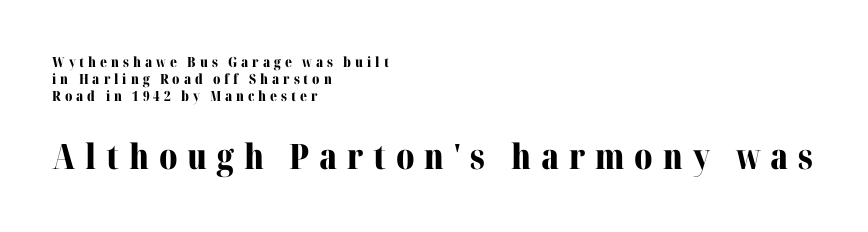
{"serif": "yes", "italic": "no", "bold": "yes", "weight": "bold", "width": "normal", "stroke_contrast": "medium", "x_height": "medium", "monospaced": "no", "underline": "no", "align": "left", "line_spacing_ratio": 1.21, "letter_spacing": "wide", "letter_spacing_em": 0.28, "larger_block": "second", "size_ratio": 2.5, "glyph_px": 35}
